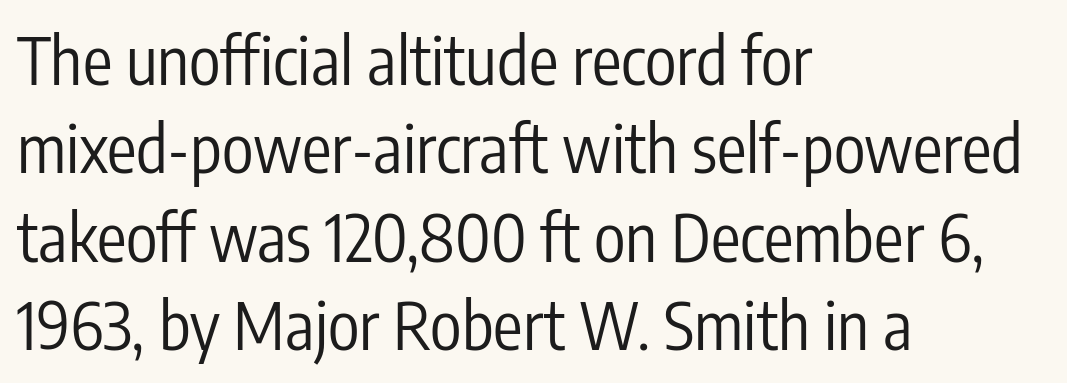
{"serif": "no", "italic": "no", "bold": "no", "weight": "regular", "width": "condensed", "stroke_contrast": "low", "x_height": "medium", "monospaced": "no", "underline": "no", "align": "left", "line_spacing": "normal", "line_spacing_ratio": 1.34, "letter_spacing": "normal", "letter_spacing_em": 0.0, "glyph_px": 66}
